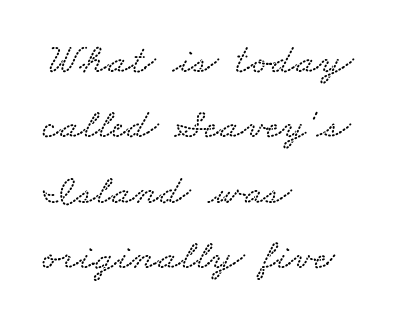
{"width": "wide", "stroke_contrast": "low", "x_height": "small", "monospaced": "no", "underline": "no", "align": "left", "line_spacing": "normal", "line_spacing_ratio": 1.52, "letter_spacing": "normal", "letter_spacing_em": 0.0, "glyph_px": 43}
